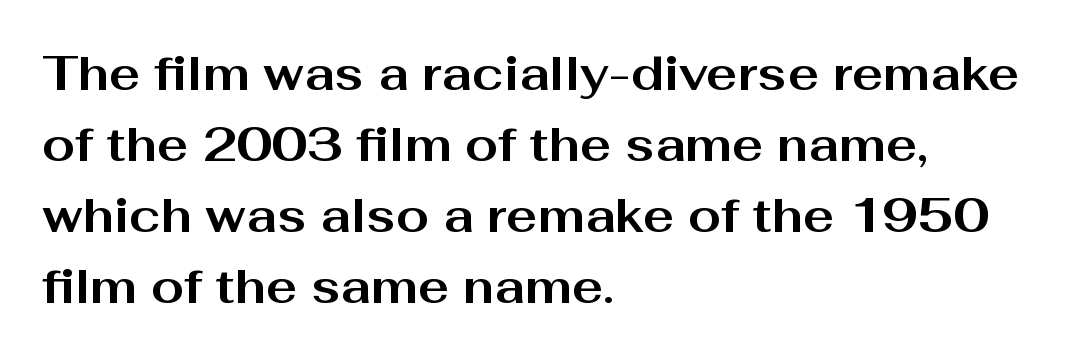
The image shows 47 px bold, wide sans-serif type, upright; set left-aligned, normal line spacing (1.51x), normal letter spacing, not underlined; medium stroke contrast and a medium x-height.
